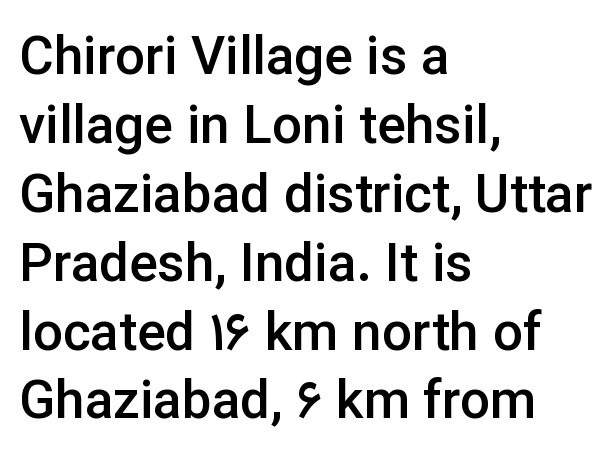
{"serif": "no", "italic": "no", "bold": "semi", "weight": "semibold", "width": "normal", "stroke_contrast": "low", "x_height": "medium", "monospaced": "no", "underline": "no", "align": "left", "line_spacing": "normal", "line_spacing_ratio": 1.3, "letter_spacing": "normal", "letter_spacing_em": 0.0, "glyph_px": 53}
